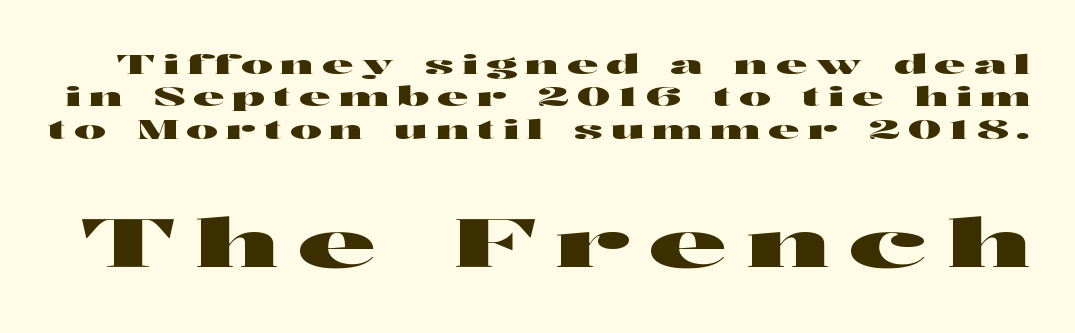
The image shows 67 px wide sans-serif type, upright; set line spacing 1.2x, unusually wide letter spacing (+0.29 em), not underlined; the second (bottom) block is 2.48x larger; high stroke contrast and a medium x-height.
